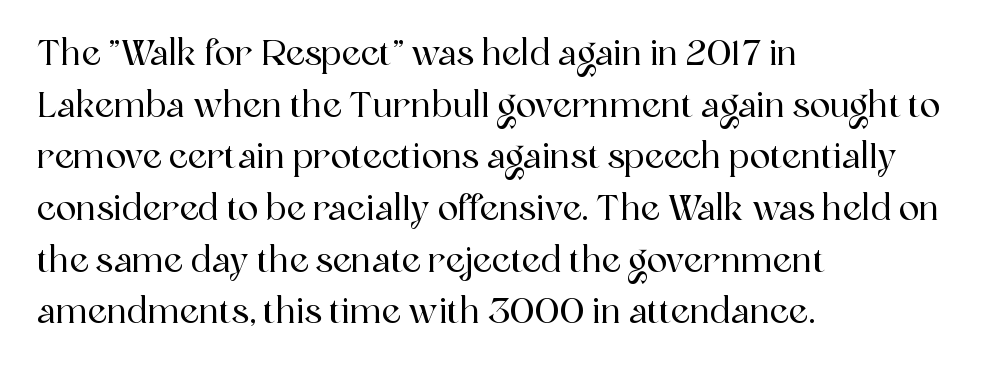
The image shows 34 px serif type, upright; set left-aligned, normal line spacing (1.52x), normal letter spacing, not underlined; a medium x-height.
